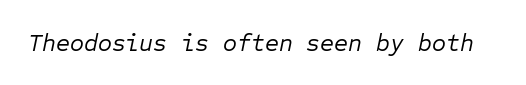
The image shows 24 px text type, italic (leaning right); set normal letter spacing, not underlined.
